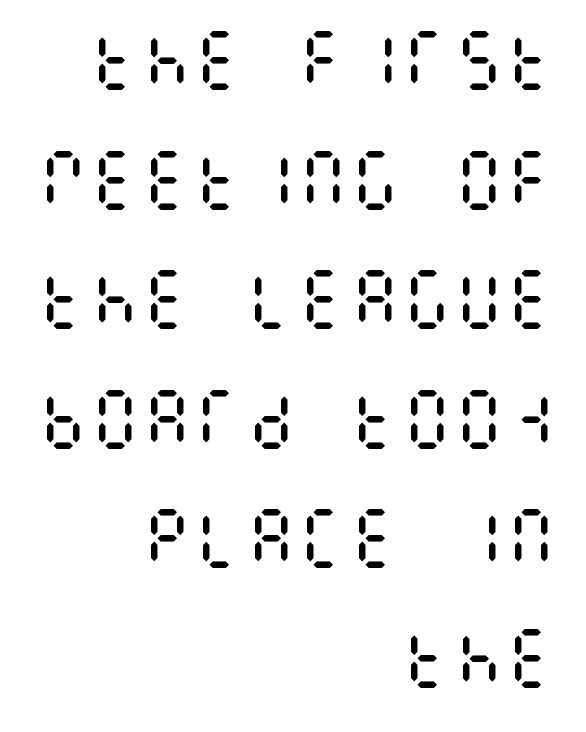
Q: Is the text bold? A: No.
Q: Is the text italic (slanted)? A: No, it is upright.
Q: Is the text underlined? A: No.
Q: How is the paragraph aligned? A: Right-aligned.
Q: Is the spacing between letters normal or unusually wide? A: Normal.
Q: Width (condensed, normal, or wide)? A: Condensed.
Q: Stroke contrast? A: Medium.
Q: x-height? A: Large.
